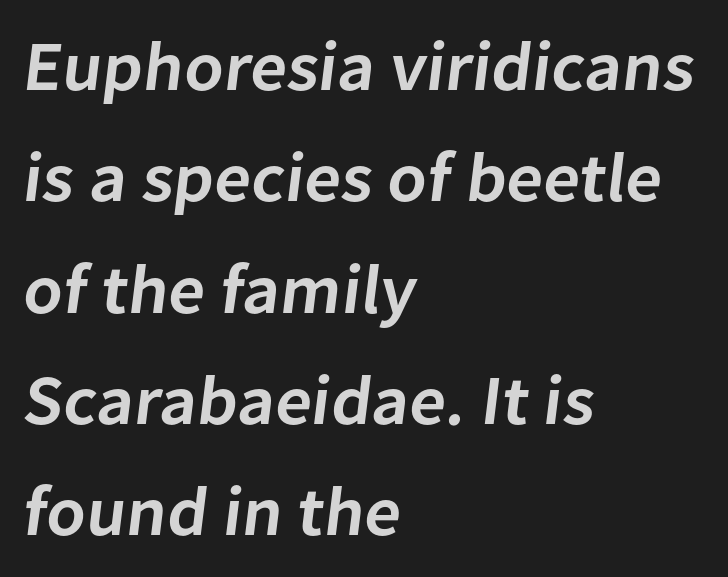
The image shows 70 px semibold sans-serif type; set left-aligned, normal line spacing (1.59x), normal letter spacing, not underlined; low stroke contrast and a medium x-height.
